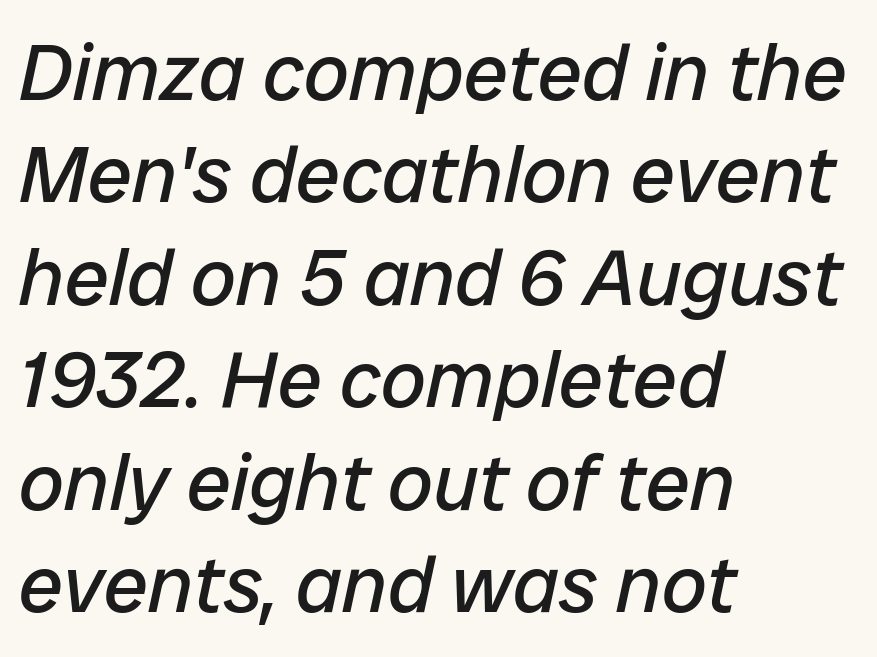
{"italic": "yes", "lean": "right", "slant_degrees": 12, "bold": "no", "weight": "regular", "width": "normal", "stroke_contrast": "low", "x_height": "medium", "monospaced": "no", "underline": "no", "align": "left", "line_spacing": "normal", "line_spacing_ratio": 1.28, "letter_spacing": "normal", "letter_spacing_em": 0.0, "glyph_px": 80}
